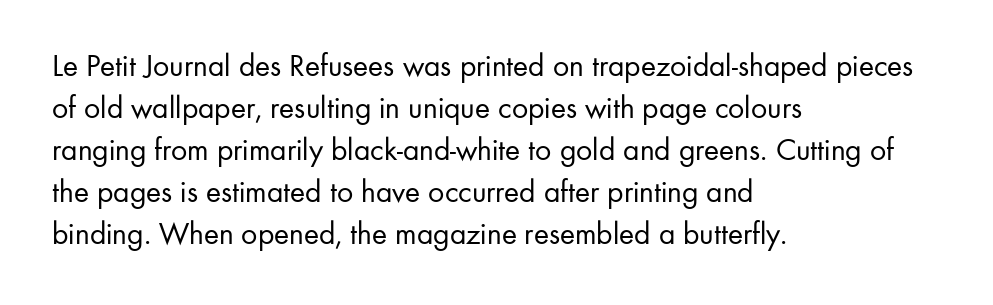
The image shows 32 px regular-weight sans-serif type, upright; set left-aligned, normal line spacing (1.31x), normal letter spacing, not underlined; low stroke contrast and a small x-height.
